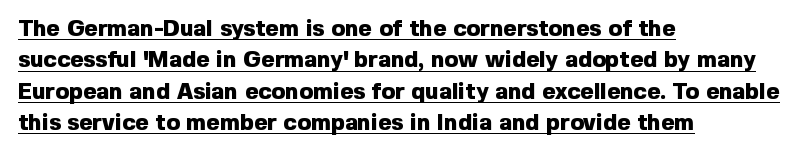
Q: Is the text bold? A: Yes.
Q: Is the text italic (slanted)? A: No, it is upright.
Q: Is the text underlined? A: Yes.
Q: How is the paragraph aligned? A: Left-aligned.
Q: Is the spacing between letters normal or unusually wide? A: Normal.
Q: Is the spacing between lines tight, normal or loose? A: Normal.
